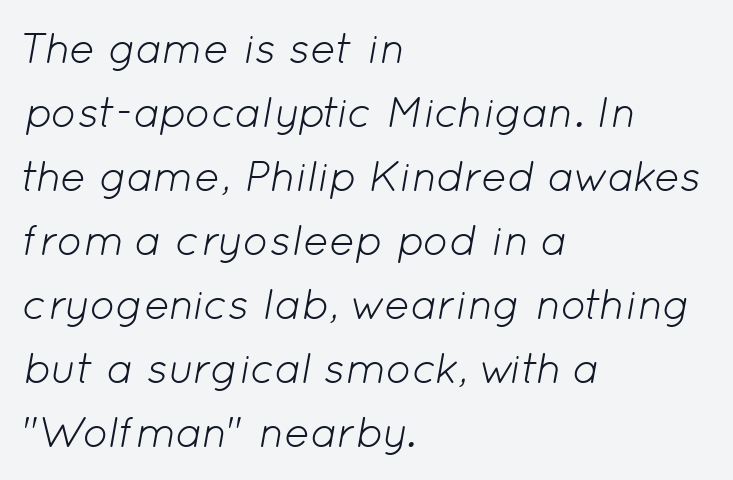
Q: Is the text bold? A: No.
Q: Is the text italic (slanted)? A: Yes, it leans right by about 12 degrees.
Q: Is the text underlined? A: No.
Q: How is the paragraph aligned? A: Left-aligned.
Q: Is the spacing between letters normal or unusually wide? A: Normal.
Q: Is the spacing between lines tight, normal or loose? A: Normal.
Q: Width (condensed, normal, or wide)? A: Normal.
Q: Stroke contrast? A: Low.
Q: x-height? A: Medium.
Q: Monospaced? A: No.
